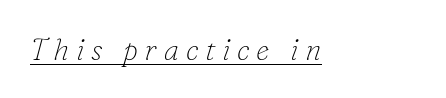
Q: Is the text bold? A: No.
Q: Is the text italic (slanted)? A: Yes, it leans right by about 16 degrees.
Q: Is the typeface a serif or a sans-serif typeface? A: Serif.
Q: Is the text underlined? A: Yes.
Q: Is the spacing between letters normal or unusually wide? A: Unusually wide.
Q: Width (condensed, normal, or wide)? A: Normal.
Q: Stroke contrast? A: Low.
Q: x-height? A: Small.
Q: Monospaced? A: No.
